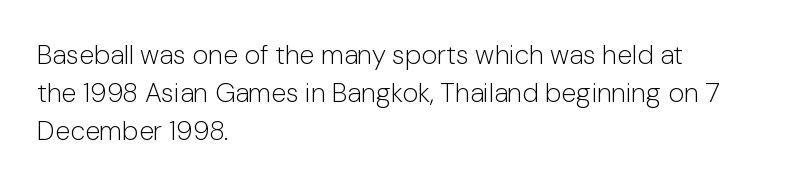
Q: Is the text bold? A: No.
Q: Is the text italic (slanted)? A: No, it is upright.
Q: Is the text underlined? A: No.
Q: How is the paragraph aligned? A: Left-aligned.
Q: Is the spacing between letters normal or unusually wide? A: Normal.
Q: Is the spacing between lines tight, normal or loose? A: Normal.
